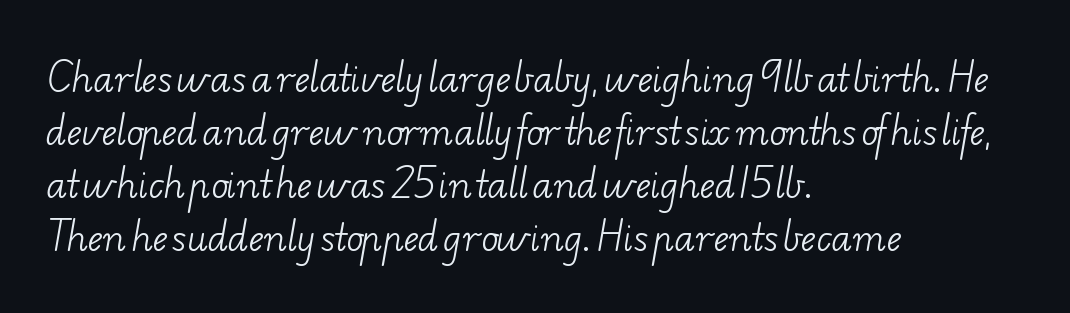
{"serif": "yes", "bold": "no", "weight": "light", "width": "wide", "stroke_contrast": "low", "x_height": "small", "monospaced": "no", "underline": "no", "align": "left", "line_spacing": "normal", "line_spacing_ratio": 1.51, "letter_spacing": "normal", "letter_spacing_em": 0.0, "glyph_px": 35}
